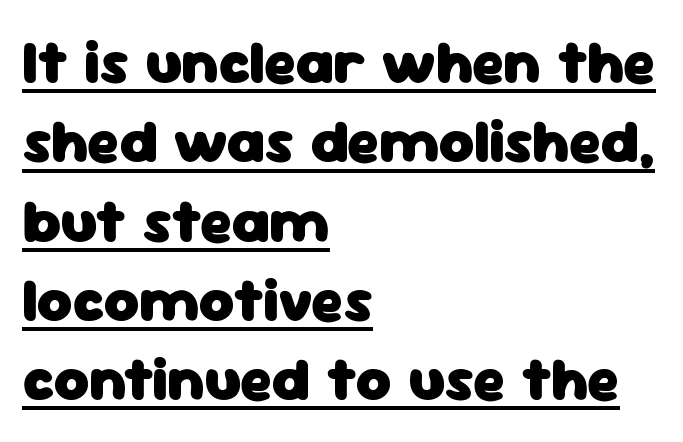
{"serif": "no", "italic": "no", "bold": "yes", "weight": "heavy", "width": "normal", "stroke_contrast": "low", "x_height": "medium", "monospaced": "no", "underline": "yes", "align": "left", "line_spacing": "normal", "line_spacing_ratio": 1.3, "letter_spacing": "normal", "letter_spacing_em": 0.0, "glyph_px": 61}
